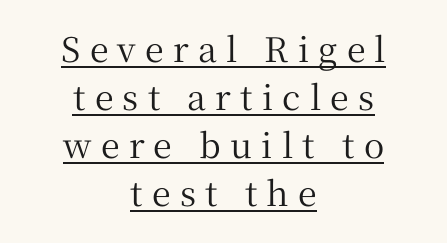
The image shows 34 px serif type, upright; set centered, normal line spacing (1.41x), unusually wide letter spacing (+0.27 em), underlined; medium stroke contrast and a medium x-height.
